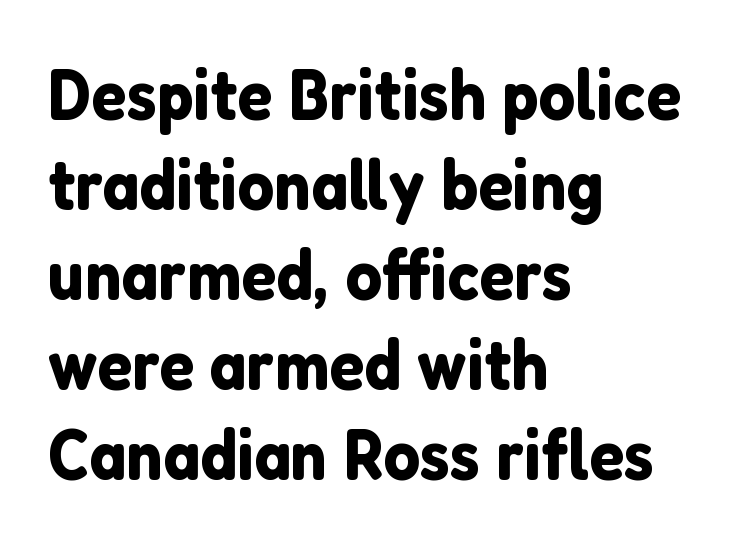
The image shows 72 px sans-serif type, upright; set left-aligned, normal line spacing (1.25x), normal letter spacing, not underlined; low stroke contrast and a medium x-height.
